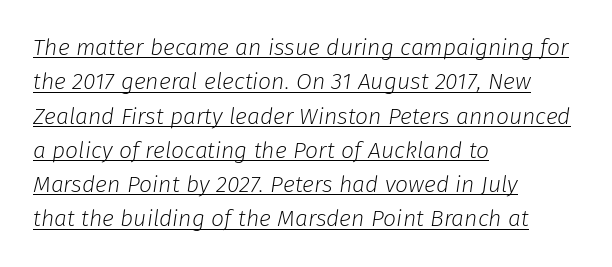
Q: Is the text bold? A: No.
Q: Is the text italic (slanted)? A: Yes, it leans right by about 8 degrees.
Q: Is the text underlined? A: Yes.
Q: How is the paragraph aligned? A: Left-aligned.
Q: Is the spacing between letters normal or unusually wide? A: Normal.
Q: Is the spacing between lines tight, normal or loose? A: Normal.
